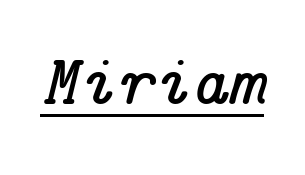
Q: Is the text italic (slanted)? A: Yes, it leans right by about 14 degrees.
Q: Is the typeface a serif or a sans-serif typeface? A: Serif.
Q: Is the text underlined? A: Yes.
Q: Is the spacing between letters normal or unusually wide? A: Normal.
Q: Width (condensed, normal, or wide)? A: Normal.
Q: Stroke contrast? A: Low.
Q: x-height? A: Medium.
